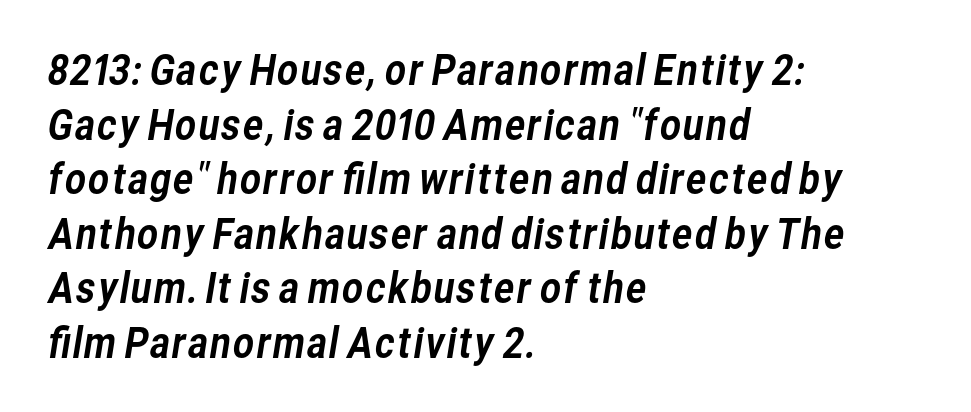
{"serif": "no", "width": "normal", "stroke_contrast": "low", "x_height": "medium", "monospaced": "no", "underline": "no", "align": "left", "line_spacing": "normal", "line_spacing_ratio": 1.33, "letter_spacing": "normal", "letter_spacing_em": 0.0, "glyph_px": 41}
